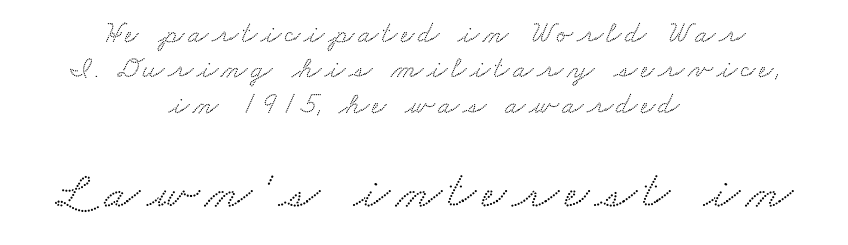
The image shows 53 px wide serif type; set centered, line spacing 1.18x, not underlined; the second (bottom) block is 1.77x larger; low stroke contrast and a small x-height.
